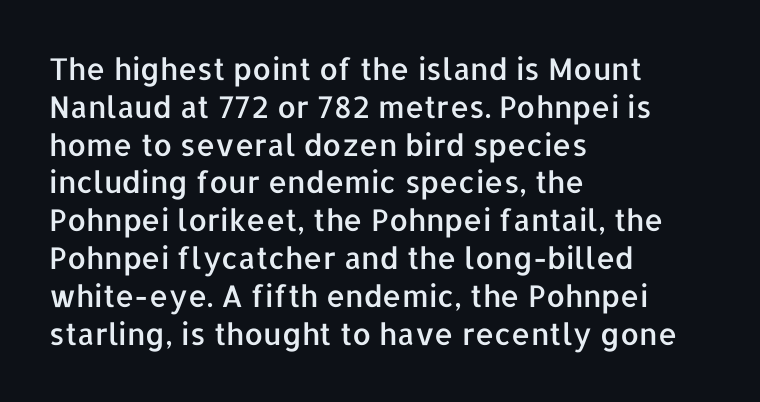
The image shows 30 px sans-serif type, upright; set left-aligned, normal line spacing (1.26x), normal letter spacing, not underlined; low stroke contrast and a medium x-height.
